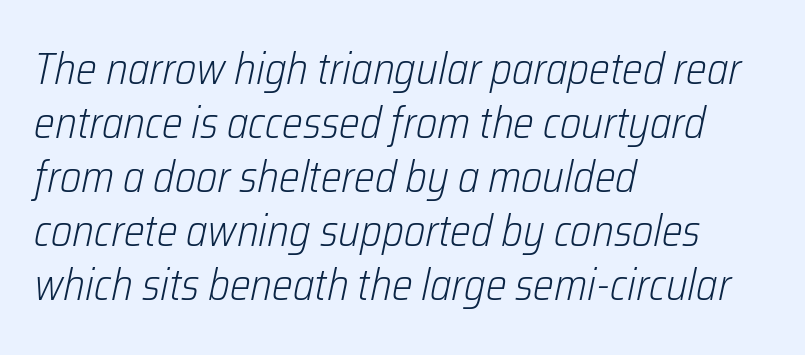
{"italic": "yes", "lean": "right", "slant_degrees": 12, "bold": "no", "weight": "light", "width": "condensed", "stroke_contrast": "low", "x_height": "medium", "monospaced": "no", "underline": "no", "align": "left", "line_spacing_ratio": 1.23, "letter_spacing": "normal", "letter_spacing_em": 0.0, "glyph_px": 44}
